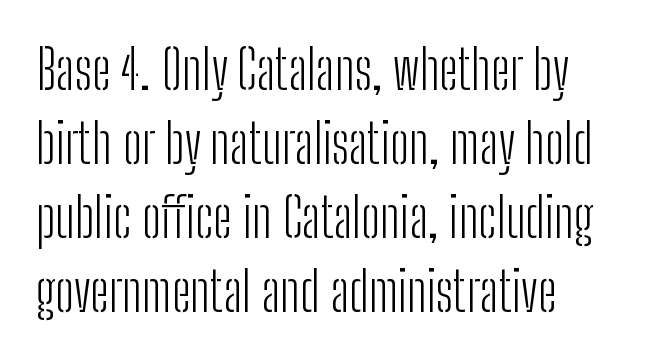
Q: Is the text bold? A: No.
Q: Is the text italic (slanted)? A: No, it is upright.
Q: Is the typeface a serif or a sans-serif typeface? A: Sans-serif.
Q: Is the text underlined? A: No.
Q: How is the paragraph aligned? A: Left-aligned.
Q: Is the spacing between letters normal or unusually wide? A: Normal.
Q: Is the spacing between lines tight, normal or loose? A: Normal.
Q: Width (condensed, normal, or wide)? A: Condensed.
Q: Stroke contrast? A: Low.
Q: x-height? A: Medium.
Q: Monospaced? A: No.
